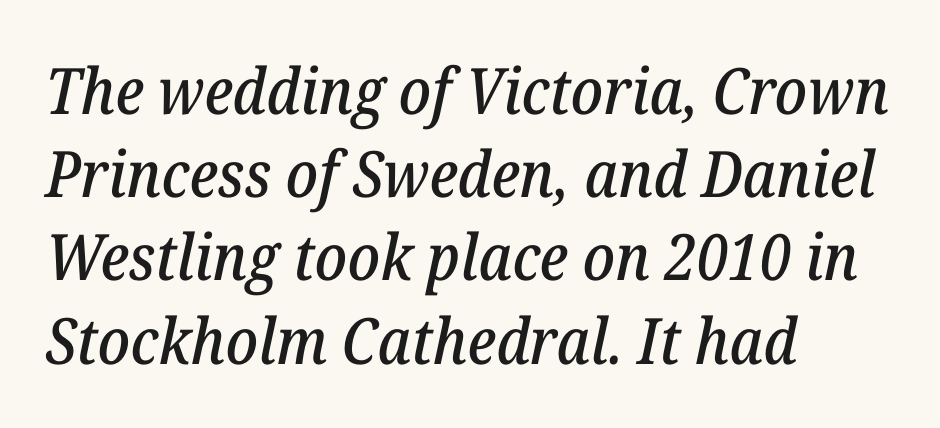
The image shows 64 px serif type, italic (leaning right); set left-aligned, normal line spacing (1.3x), normal letter spacing, not underlined; low stroke contrast and a medium x-height.
